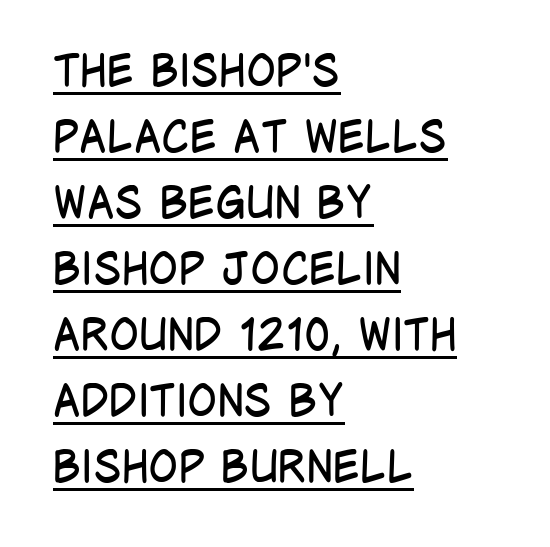
The image shows 44 px regular-weight, condensed sans-serif type, upright; set left-aligned, normal line spacing (1.5x), normal letter spacing, underlined; low stroke contrast and a large x-height.
